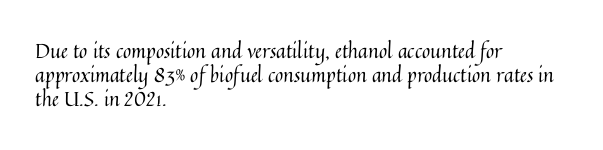
The image shows 20 px text type; set left-aligned, line spacing 1.21x, normal letter spacing, not underlined.
